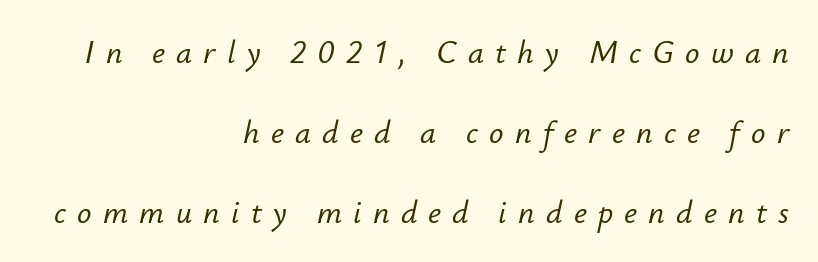
The image shows 32 px text type, italic (leaning right); set right-aligned, loose line spacing (2.5x), unusually wide letter spacing (+0.35 em), not underlined; low stroke contrast and a small x-height.
